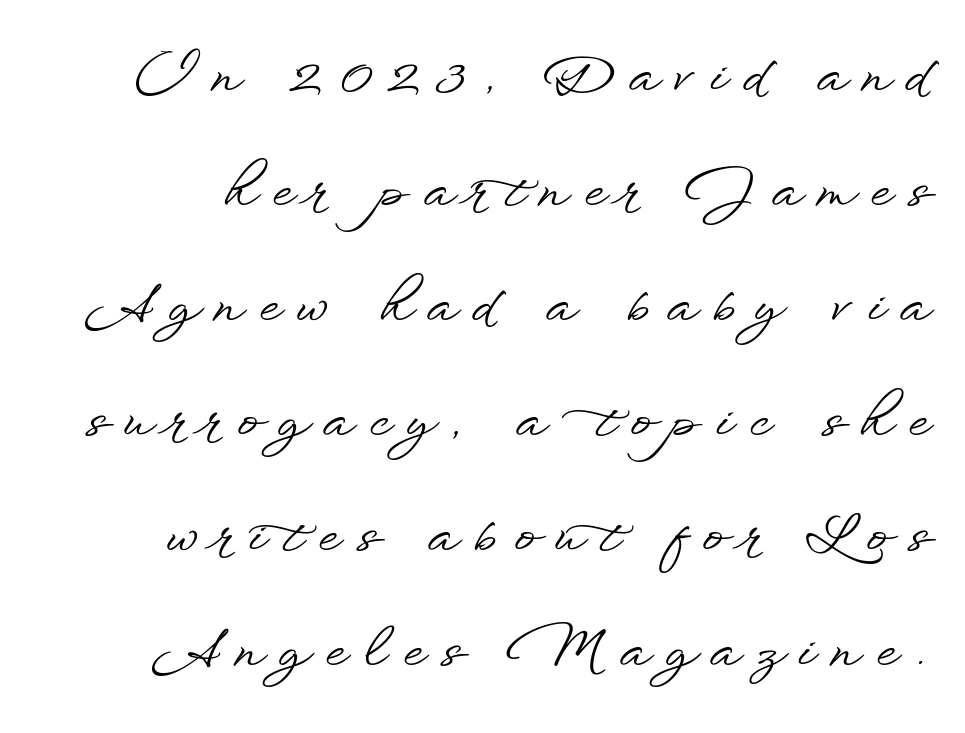
{"serif": "no", "width": "wide", "stroke_contrast": "low", "x_height": "small", "monospaced": "no", "underline": "no", "line_spacing": "loose", "line_spacing_ratio": 2.21, "letter_spacing": "wide", "letter_spacing_em": 0.31, "glyph_px": 52}
